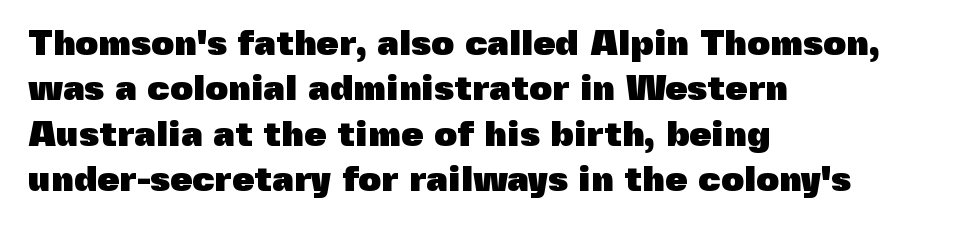
Q: Is the text bold? A: Yes.
Q: Is the text italic (slanted)? A: No, it is upright.
Q: Is the typeface a serif or a sans-serif typeface? A: Sans-serif.
Q: Is the text underlined? A: No.
Q: How is the paragraph aligned? A: Left-aligned.
Q: Is the spacing between letters normal or unusually wide? A: Normal.
Q: Is the spacing between lines tight, normal or loose? A: Normal.
Q: Width (condensed, normal, or wide)? A: Normal.
Q: x-height? A: Medium.
Q: Monospaced? A: No.
